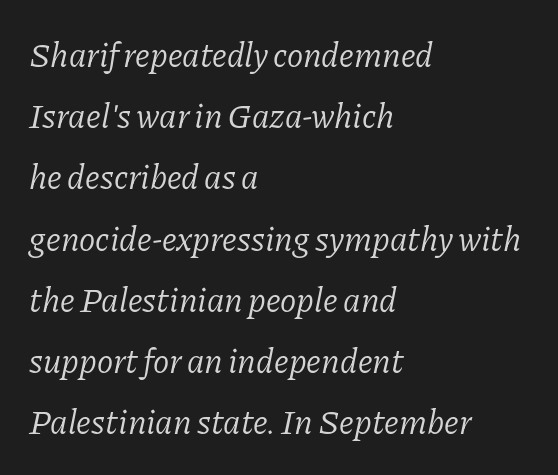
The passage shown is typed in a proportional face where columns would drift. Does the lettering tilt? It does — this is italic. Tracking here is standard; glyphs follow each other at the usual distance. One-word summary of the alignment: left. Check under the words: just untouched page. On a weight scale, this lands at 450 or below.
